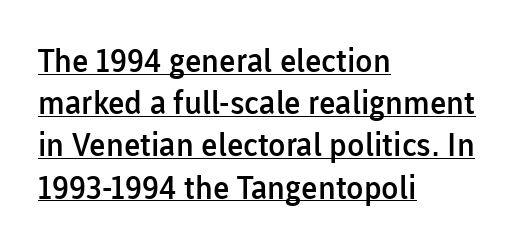
{"serif": "no", "italic": "no", "bold": "semi", "weight": "semibold", "width": "normal", "stroke_contrast": "low", "x_height": "medium", "monospaced": "no", "underline": "yes", "align": "left", "line_spacing": "normal", "line_spacing_ratio": 1.32, "letter_spacing": "normal", "letter_spacing_em": 0.0, "glyph_px": 32}
